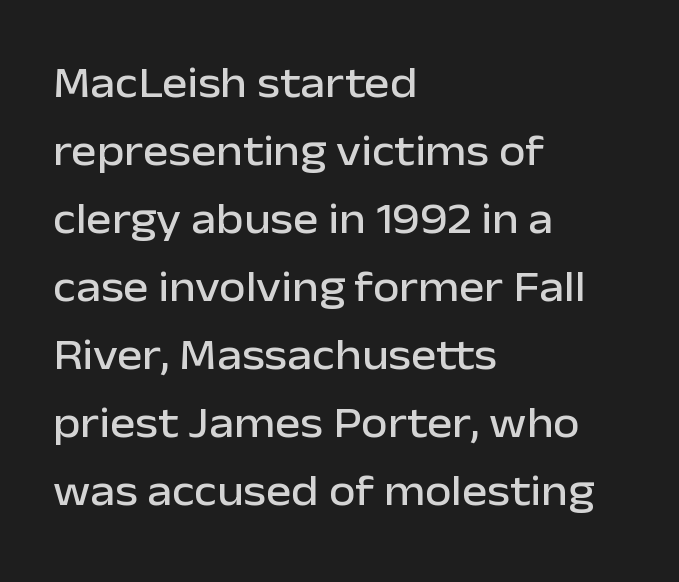
The typeface chosen for these lines omits serifs. A typesetter would call this leading conventional body-copy spacing. Quick note: underline off. The ragged edge is on the right, which tells us the setting is flush left. These lines keep a tight, regular rhythm from letter to letter.
